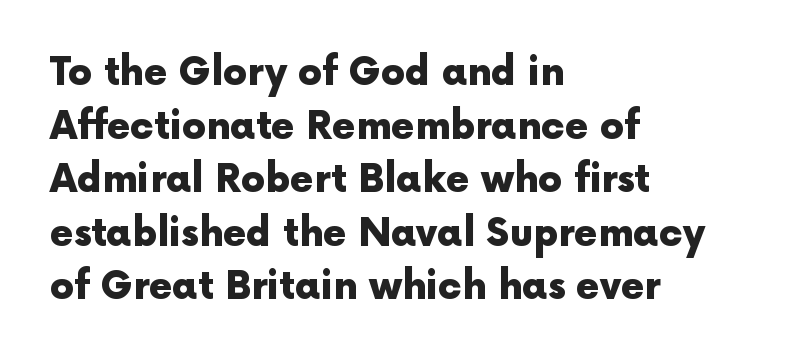
These lines are rendered in a variable-pitch font. Caption: standard tracking, unaltered. The passage shown is typeset with a sans-serif family. Letters rest on an invisible, unmarked baseline. The vertical gap from one line to the next is medium.
